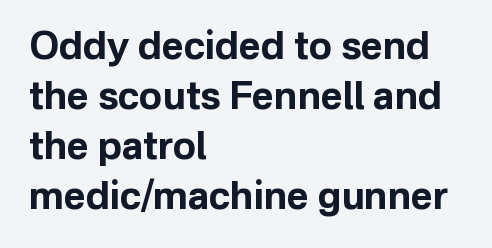
The typesetter chose a ragged-right arrangement here. Notice how descenders clear the ascenders below comfortably — that's standard leading. Rule under the text: the space is simply empty. Heavy-handed strokes throughout: this text is bold. The face used here is rendered with its standard letterfit.
